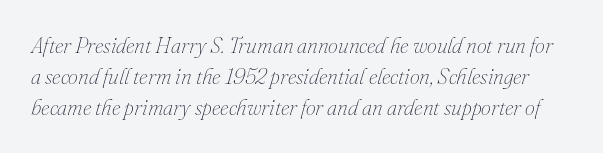
The image shows 22 px text type, italic (leaning right); set normal line spacing (1.42x), normal letter spacing, not underlined.
